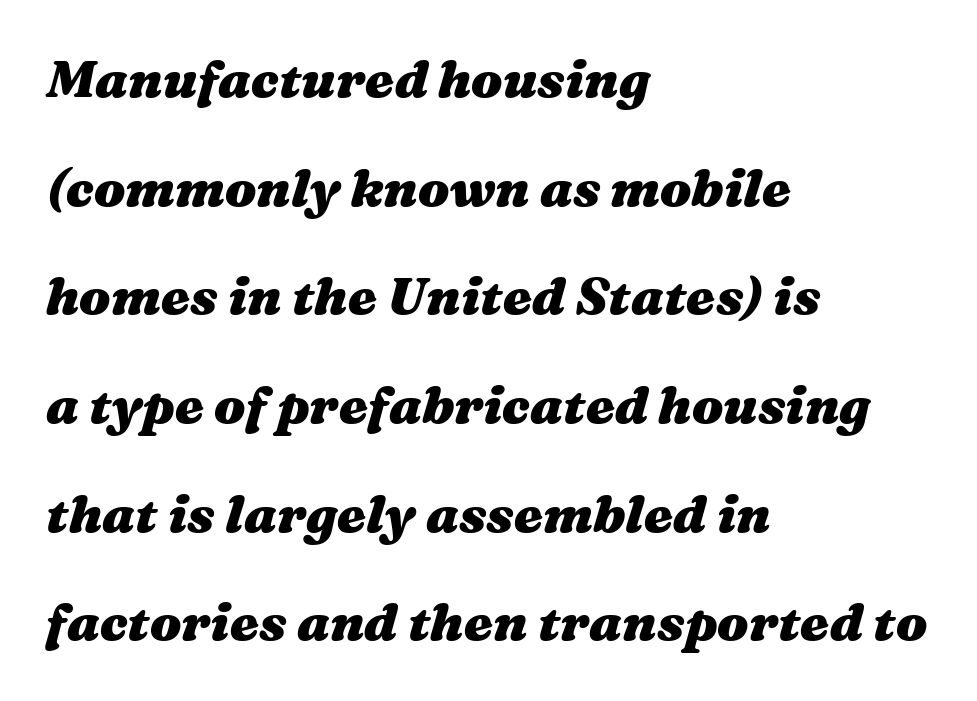
{"italic": "yes", "lean": "right", "slant_degrees": 16, "bold": "yes", "weight": "heavy", "width": "wide", "stroke_contrast": "medium", "x_height": "medium", "monospaced": "no", "underline": "no", "align": "left", "line_spacing": "loose", "line_spacing_ratio": 2.09, "letter_spacing": "normal", "letter_spacing_em": 0.0, "glyph_px": 52}
